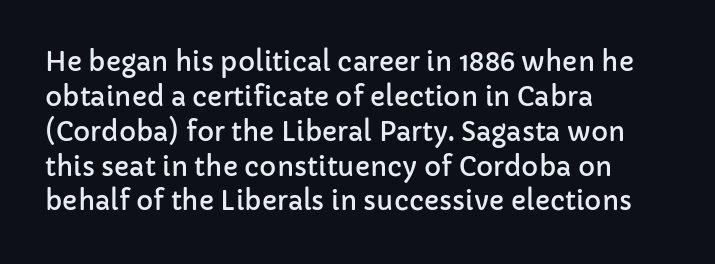
The image shows 26 px text type, upright; set left-aligned, normal line spacing (1.34x), normal letter spacing, not underlined.
